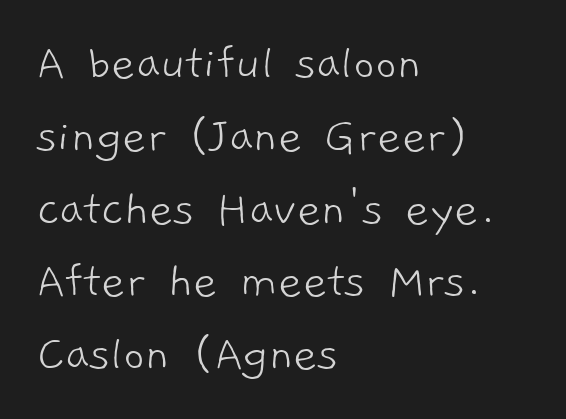
{"serif": "no", "bold": "no", "weight": "light", "width": "normal", "stroke_contrast": "low", "x_height": "medium", "monospaced": "no", "underline": "no", "align": "left", "line_spacing": "normal", "line_spacing_ratio": 1.4, "letter_spacing": "normal", "letter_spacing_em": 0.0, "glyph_px": 52}
